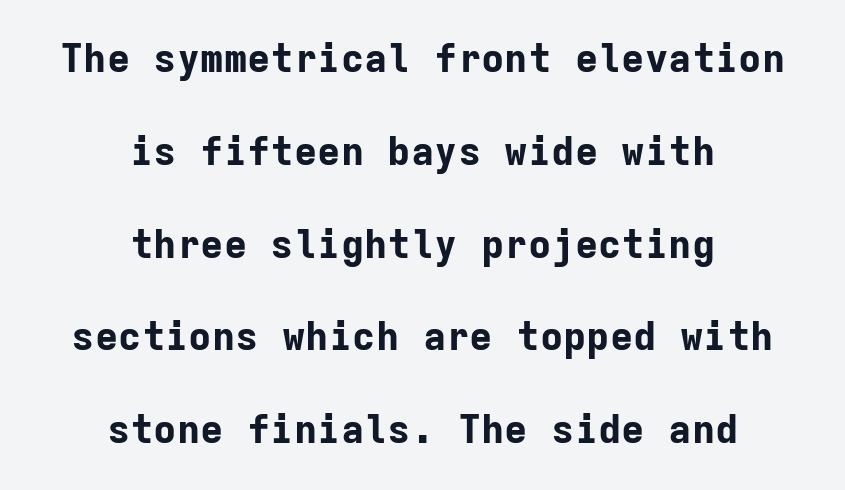
Type style note: lacks serifs. If you drew a line through each stem, it would be perfectly vertical. You could count columns in this text — the font is strictly monospaced. Centered paragraph, ragged on both sides.
